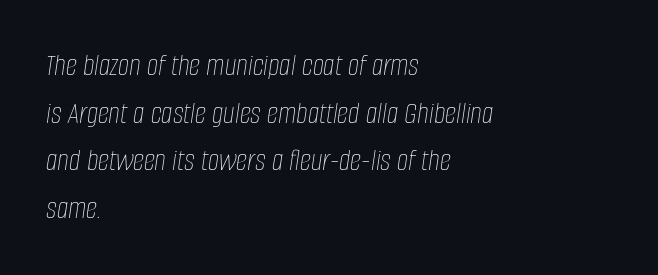
Q: Is the text bold? A: No.
Q: Is the text italic (slanted)? A: Yes, it leans right by about 8 degrees.
Q: Is the text underlined? A: No.
Q: How is the paragraph aligned? A: Left-aligned.
Q: Is the spacing between letters normal or unusually wide? A: Normal.
Q: Is the spacing between lines tight, normal or loose? A: Normal.
Q: Width (condensed, normal, or wide)? A: Condensed.
Q: Stroke contrast? A: Low.
Q: x-height? A: Large.
Q: Monospaced? A: No.
